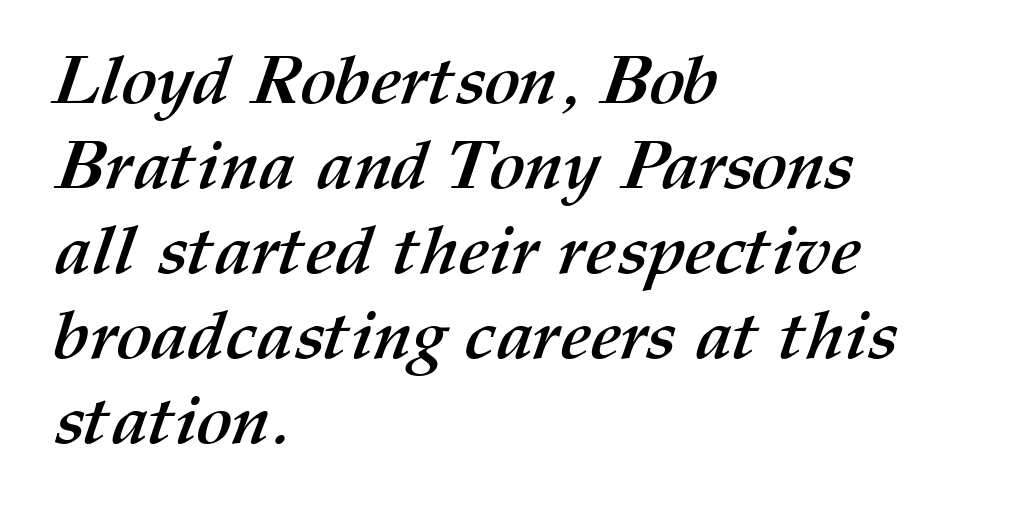
The image shows 68 px semibold type; set left-aligned, normal line spacing (1.25x), normal letter spacing, not underlined; medium stroke contrast and a medium x-height.
